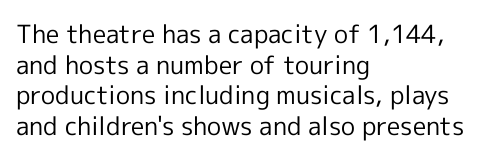
The letters look calm and open, with moderate or lighter stems. Descenders are the only things crossing below the line. Left-aligned paragraph, ragged on the right. Short note: letters normally spaced.
